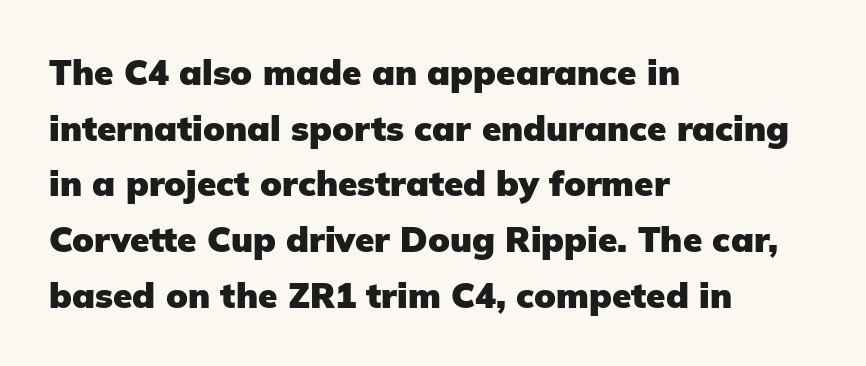
{"serif": "no", "italic": "no", "bold": "yes", "weight": "heavy", "width": "normal", "stroke_contrast": "low", "x_height": "medium", "monospaced": "no", "underline": "no", "align": "left", "line_spacing": "normal", "line_spacing_ratio": 1.59, "letter_spacing": "normal", "letter_spacing_em": 0.0, "glyph_px": 35}
